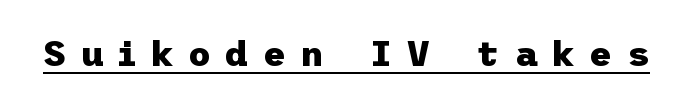
You could only call the tracking loose — the letters float apart. The lettering is marked with a stroke running underneath it. The rendering shows plain stroke endings on the letterforms — a sans-serif design. In terms of posture, this sample is upright. These lines carry a lot of weight — the face is fully bold.
